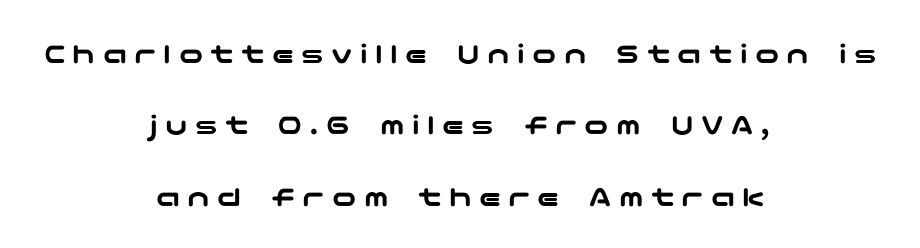
The image shows 30 px wide sans-serif type, upright; set centered, loose line spacing (2.38x), unusually wide letter spacing (+0.25 em), not underlined; low stroke contrast and a medium x-height.
